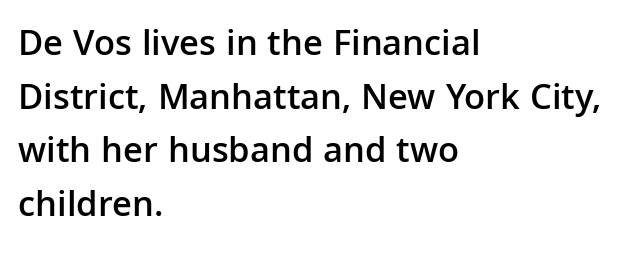
Q: Is the text bold? A: Semi-bold.
Q: Is the text italic (slanted)? A: No, it is upright.
Q: Is the typeface a serif or a sans-serif typeface? A: Sans-serif.
Q: Is the text underlined? A: No.
Q: How is the paragraph aligned? A: Left-aligned.
Q: Is the spacing between letters normal or unusually wide? A: Normal.
Q: Is the spacing between lines tight, normal or loose? A: Normal.
Q: Width (condensed, normal, or wide)? A: Normal.
Q: Stroke contrast? A: Low.
Q: x-height? A: Medium.
Q: Monospaced? A: No.
